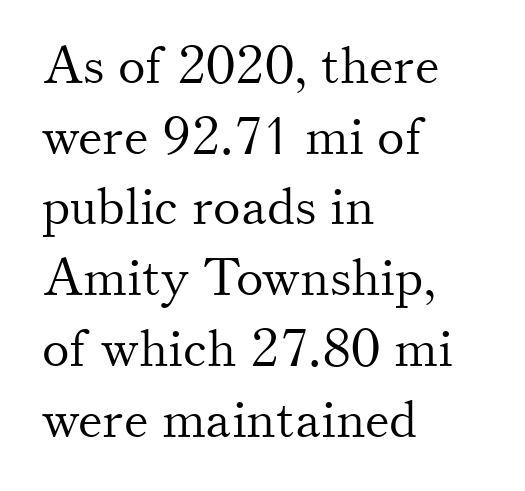
Q: Is the text bold? A: No.
Q: Is the text italic (slanted)? A: No, it is upright.
Q: Is the typeface a serif or a sans-serif typeface? A: Serif.
Q: Is the text underlined? A: No.
Q: How is the paragraph aligned? A: Left-aligned.
Q: Is the spacing between letters normal or unusually wide? A: Normal.
Q: Is the spacing between lines tight, normal or loose? A: Normal.
Q: Width (condensed, normal, or wide)? A: Normal.
Q: Stroke contrast? A: Medium.
Q: x-height? A: Small.
Q: Monospaced? A: No.
